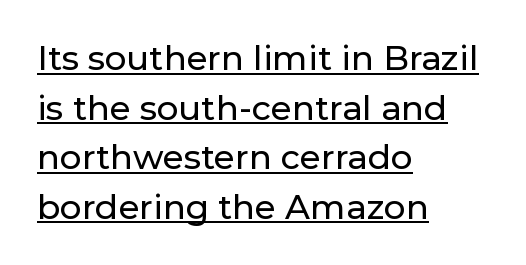
{"serif": "no", "italic": "no", "width": "normal", "stroke_contrast": "low", "x_height": "medium", "monospaced": "no", "underline": "yes", "align": "left", "line_spacing": "normal", "line_spacing_ratio": 1.46, "letter_spacing": "normal", "letter_spacing_em": 0.0, "glyph_px": 34}
